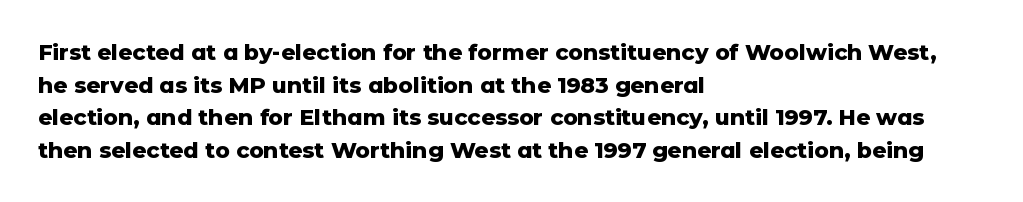
{"italic": "no", "bold": "yes", "underline": "no", "align": "left", "line_spacing": "normal", "line_spacing_ratio": 1.48, "letter_spacing": "normal", "letter_spacing_em": 0.0, "glyph_px": 22}
